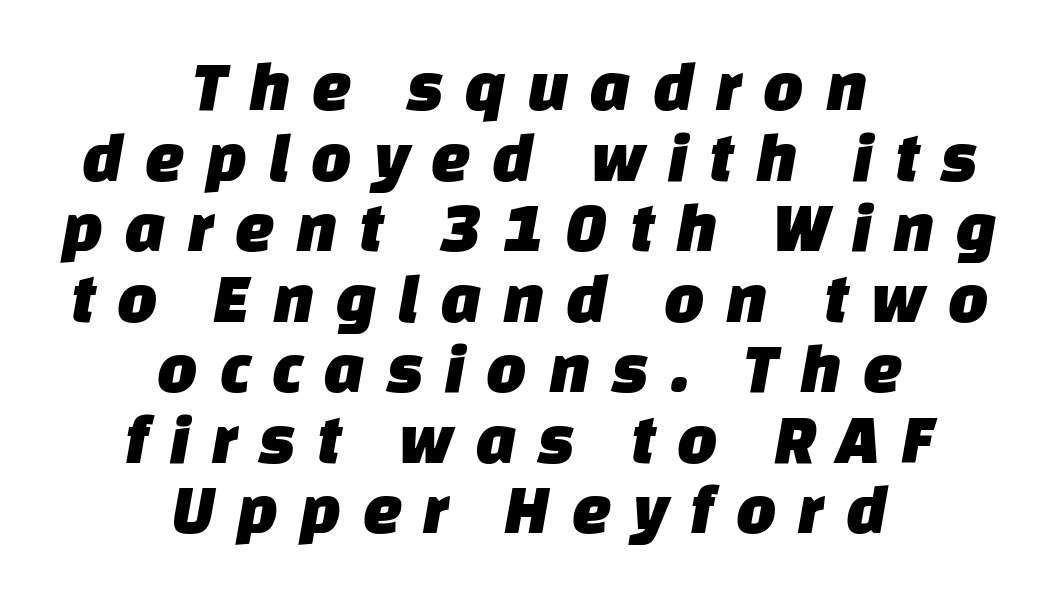
{"serif": "no", "width": "normal", "stroke_contrast": "low", "x_height": "large", "monospaced": "no", "underline": "no", "align": "center", "line_spacing": "tight", "line_spacing_ratio": 0.98, "letter_spacing": "wide", "letter_spacing_em": 0.28, "glyph_px": 72}
